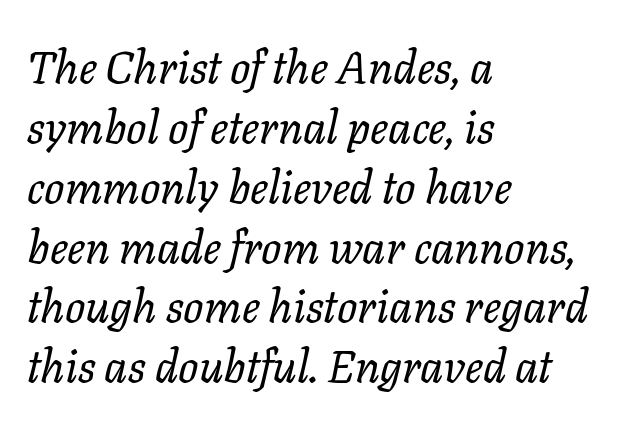
{"italic": "yes", "lean": "right", "slant_degrees": 11, "bold": "no", "weight": "regular", "width": "normal", "stroke_contrast": "low", "x_height": "medium", "monospaced": "no", "underline": "no", "align": "left", "line_spacing": "normal", "line_spacing_ratio": 1.33, "letter_spacing": "normal", "letter_spacing_em": 0.0, "glyph_px": 45}
